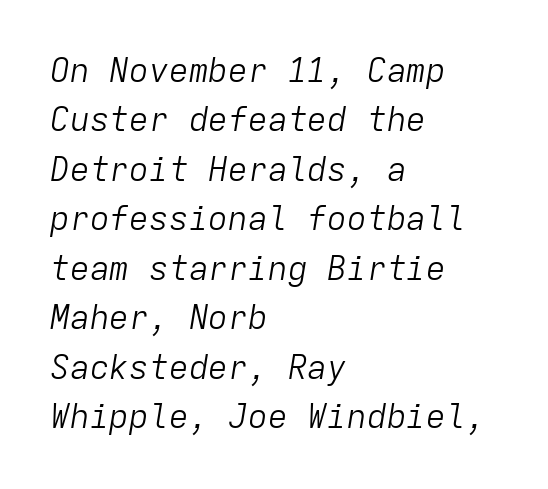
Tracking value appears to be zero — textbook default spacing. Lines of text with bare space underneath. Think of a typewriter: that constant character pitch is what you see here. Whoever set this chose a conventional vertical rhythm.
